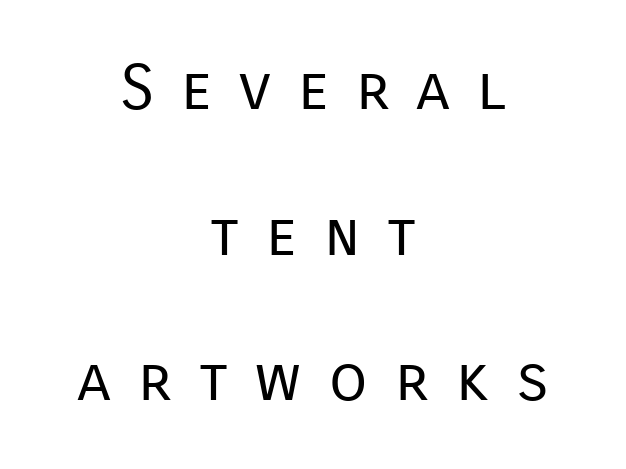
The image shows 63 px regular-weight sans-serif type, upright; set centered, loose line spacing (2.31x), unusually wide letter spacing (+0.43 em), not underlined; low stroke contrast and a medium x-height.
